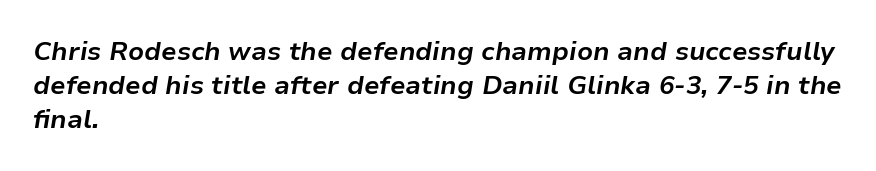
The letters are slanted; this is an italic face. Rule under the text: the space is simply empty. Pretty heavy lettering here — definitely bold. Vertical spacing — default. Letter spacing: default. All the whitespace from short lines collects on the right.
